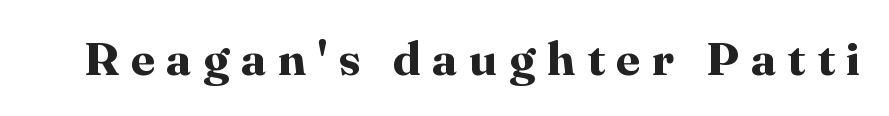
Q: Is the text bold? A: Yes.
Q: Is the text italic (slanted)? A: No, it is upright.
Q: Is the typeface a serif or a sans-serif typeface? A: Serif.
Q: Is the text underlined? A: No.
Q: Is the spacing between letters normal or unusually wide? A: Unusually wide.
Q: Width (condensed, normal, or wide)? A: Normal.
Q: Stroke contrast? A: High.
Q: x-height? A: Medium.
Q: Monospaced? A: No.
